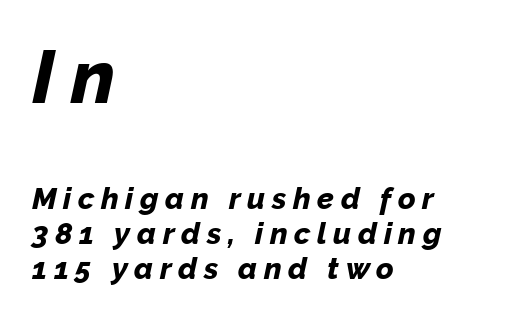
Its strokes are broad and dark, the hallmark of bold type. These two chunks differ in scale, with the top chunk taking the larger measure. This sample is left-justified, so line endings fall wherever the words run out. Tall strokes in this sample are angled rather than plumb. No word sits above an underline.
